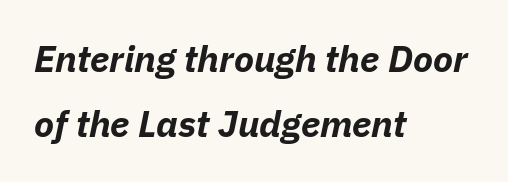
{"italic": "yes", "lean": "right", "slant_degrees": 11, "bold": "yes", "weight": "bold", "width": "normal", "stroke_contrast": "low", "x_height": "medium", "monospaced": "no", "underline": "no", "align": "left", "line_spacing_ratio": 1.75, "letter_spacing": "normal", "letter_spacing_em": 0.0, "glyph_px": 37}
